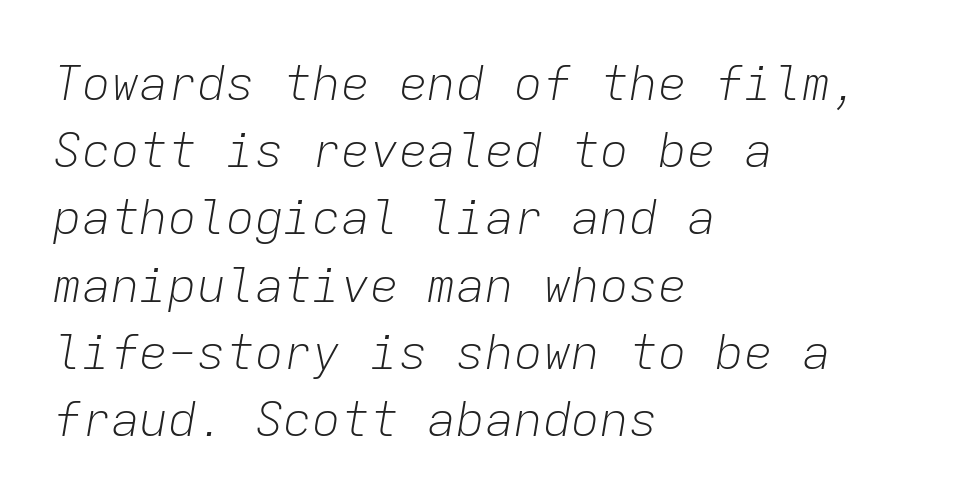
The image shows 48 px light type, italic (leaning right), monospaced; set left-aligned, normal line spacing (1.4x), normal letter spacing, not underlined; low stroke contrast and a medium x-height.
